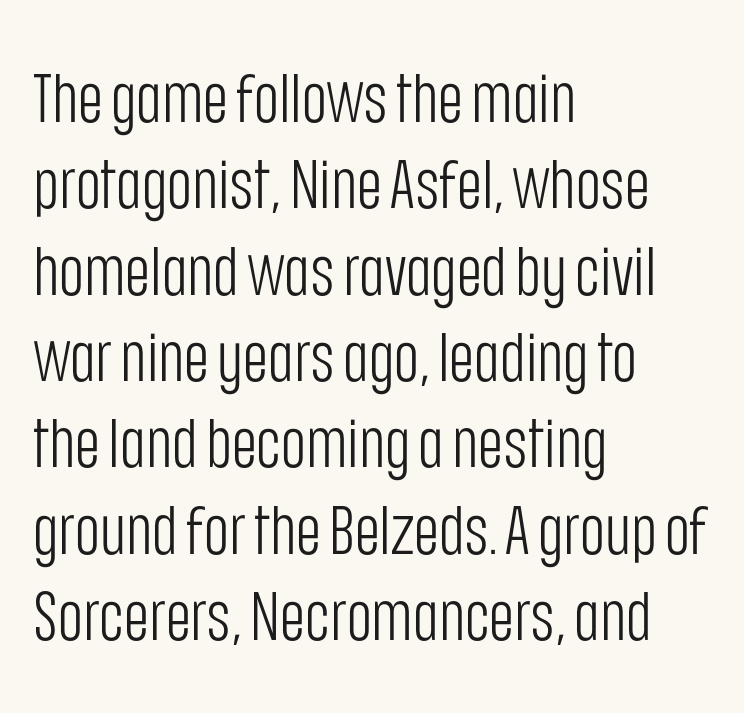
Q: Is the text bold? A: No.
Q: Is the text italic (slanted)? A: No, it is upright.
Q: Is the typeface a serif or a sans-serif typeface? A: Sans-serif.
Q: Is the text underlined? A: No.
Q: How is the paragraph aligned? A: Left-aligned.
Q: Is the spacing between letters normal or unusually wide? A: Normal.
Q: Is the spacing between lines tight, normal or loose? A: Normal.
Q: Width (condensed, normal, or wide)? A: Condensed.
Q: Stroke contrast? A: Low.
Q: x-height? A: Large.
Q: Monospaced? A: No.
